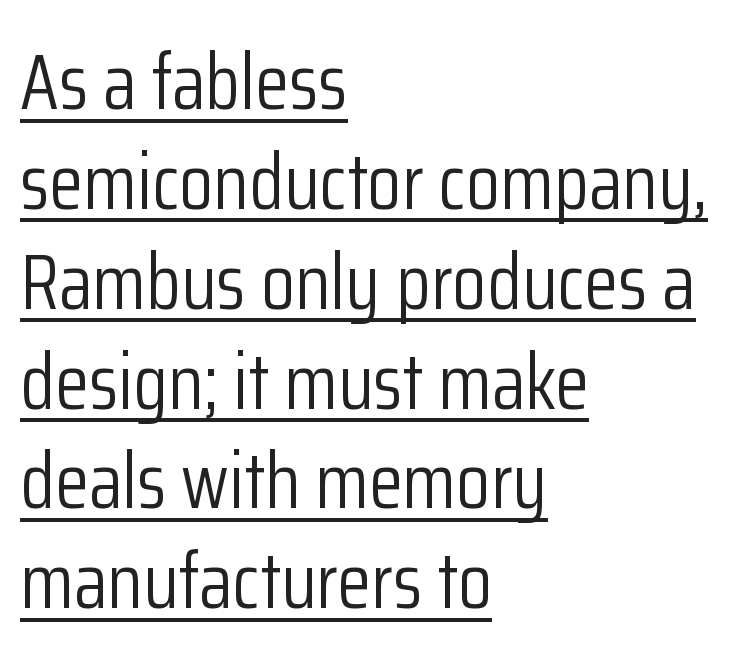
A light-to-regular cut is what we see here. This block has exactly the height ordinary leading produces. Note the varied advance widths — an 'i' is clearly narrower than an 'm'. Posture: upright roman. Underline: present.
